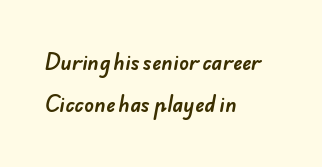
Underline: absent. These lines keep a tight, regular rhythm from letter to letter. Casual observation: everything's shoved over to the left. The block of text is sparse from top to bottom, with ample space between rows.
